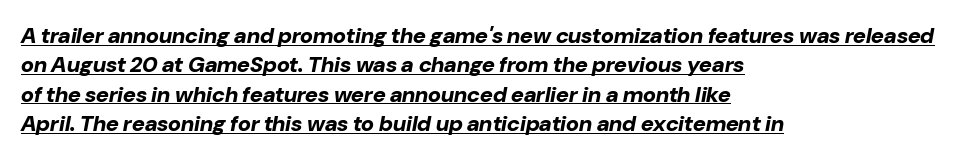
Q: Is the text bold? A: Yes.
Q: Is the text italic (slanted)? A: Yes, it leans right by about 10 degrees.
Q: Is the text underlined? A: Yes.
Q: How is the paragraph aligned? A: Left-aligned.
Q: Is the spacing between letters normal or unusually wide? A: Normal.
Q: Is the spacing between lines tight, normal or loose? A: Normal.
